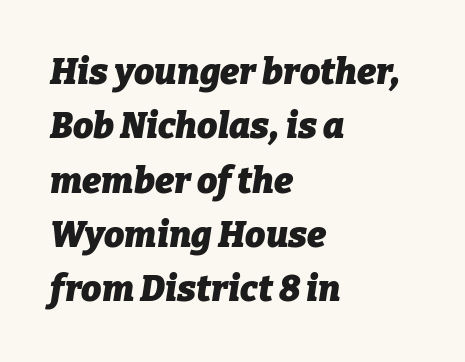
Glyph-to-glyph distance matches everyday printed text. Normally led — the rows are evenly, conventionally spaced. These lines stack with their left ends in a neat column. You'd pick this weight for a headline — it's a proper bold.
